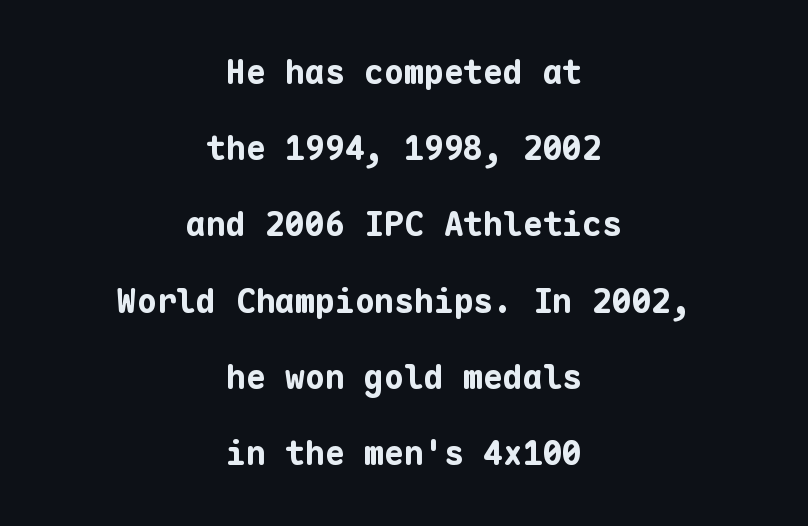
Q: Is the text bold? A: Yes.
Q: Is the text italic (slanted)? A: No, it is upright.
Q: Is the typeface a serif or a sans-serif typeface? A: Sans-serif.
Q: Is the text underlined? A: No.
Q: How is the paragraph aligned? A: Centered.
Q: Is the spacing between letters normal or unusually wide? A: Normal.
Q: Is the spacing between lines tight, normal or loose? A: Loose.
Q: Width (condensed, normal, or wide)? A: Normal.
Q: Stroke contrast? A: Low.
Q: x-height? A: Medium.
Q: Monospaced? A: Yes.
